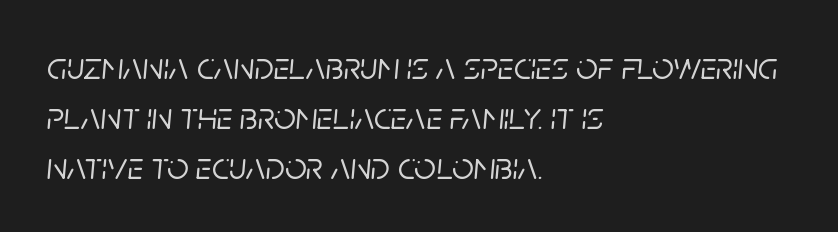
{"italic": "yes", "lean": "right", "slant_degrees": 5, "width": "normal", "stroke_contrast": "low", "x_height": "large", "monospaced": "no", "underline": "no", "align": "left", "line_spacing": "normal", "line_spacing_ratio": 1.32, "letter_spacing": "normal", "letter_spacing_em": 0.0, "glyph_px": 38}
